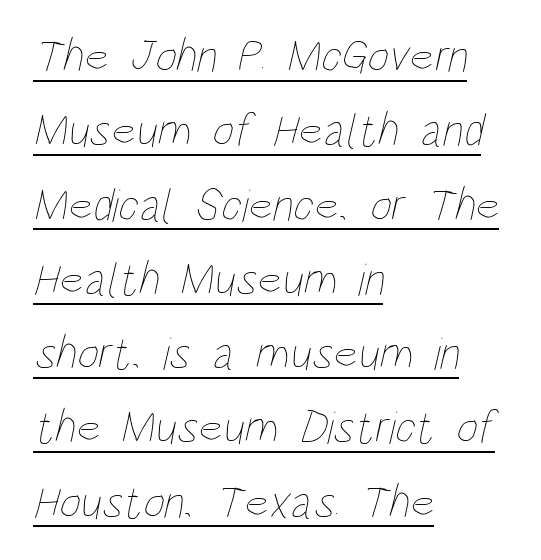
The image shows 47 px thin, condensed type; set left-aligned, normal line spacing (1.58x), normal letter spacing, underlined; low stroke contrast and a large x-height.
